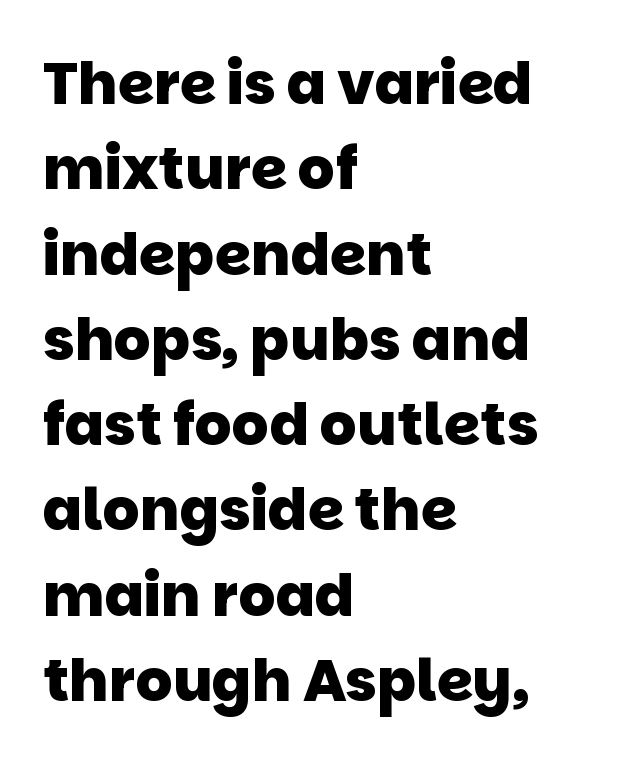
Q: Is the text bold? A: Yes.
Q: Is the typeface a serif or a sans-serif typeface? A: Sans-serif.
Q: Is the text underlined? A: No.
Q: How is the paragraph aligned? A: Left-aligned.
Q: Is the spacing between letters normal or unusually wide? A: Normal.
Q: Is the spacing between lines tight, normal or loose? A: Normal.
Q: Width (condensed, normal, or wide)? A: Normal.
Q: Stroke contrast? A: Low.
Q: x-height? A: Large.
Q: Monospaced? A: No.
